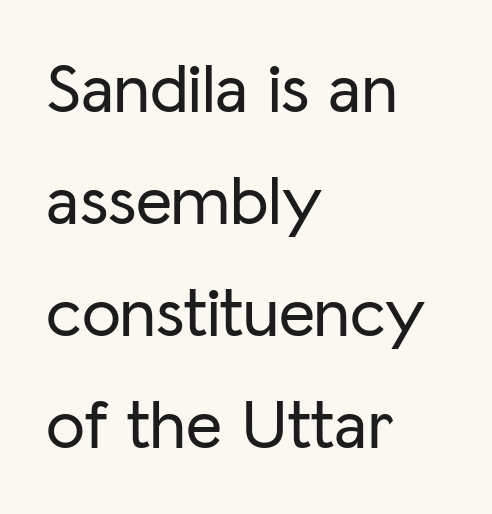
{"serif": "no", "italic": "no", "width": "normal", "stroke_contrast": "low", "x_height": "medium", "monospaced": "no", "underline": "no", "align": "left", "line_spacing": "normal", "line_spacing_ratio": 1.6, "letter_spacing": "normal", "letter_spacing_em": 0.0, "glyph_px": 70}
